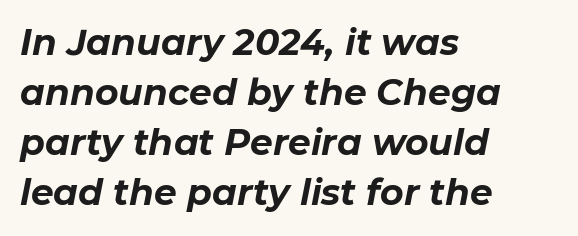
Is there much room between lines? A standard amount, neither cramped nor airy. Look at the stroke-to-counter ratio: heavy, a bold. The paragraph shown leans on its left margin. Think of a printed novel: that variable character pitch is what you see here. Tall strokes in this sample are angled rather than plumb. This rendering leaves character spacing at its baseline value.
